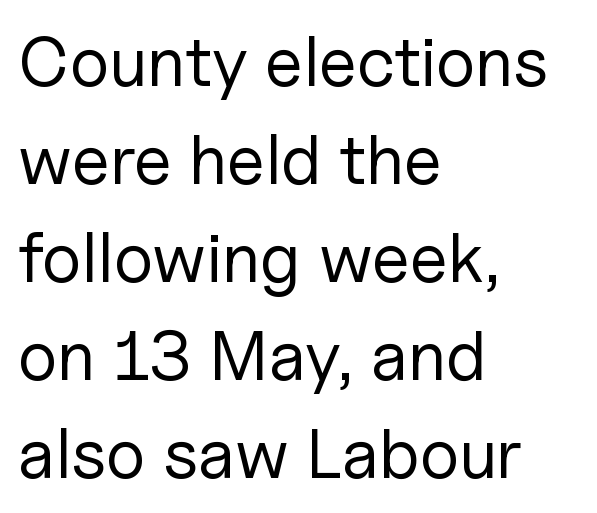
{"serif": "no", "italic": "no", "bold": "no", "weight": "regular", "width": "normal", "stroke_contrast": "low", "x_height": "medium", "monospaced": "no", "underline": "no", "align": "left", "line_spacing": "normal", "line_spacing_ratio": 1.4, "letter_spacing": "normal", "letter_spacing_em": 0.0, "glyph_px": 70}
